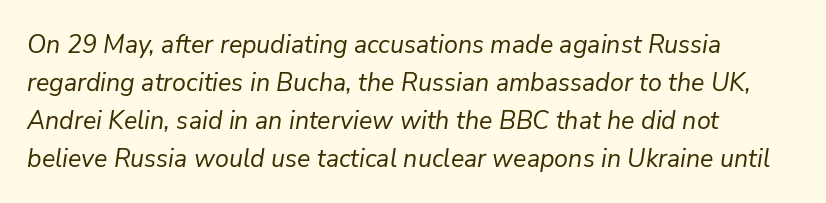
Plain, unruled lines of type. Regarding leading, the lines here are spaced in the standard way. Alignment: flush left. The face used here is rendered with its standard letterfit. Letters have the restrained weight of plain body copy at most. An italicized treatment has been applied to the whole sample.
